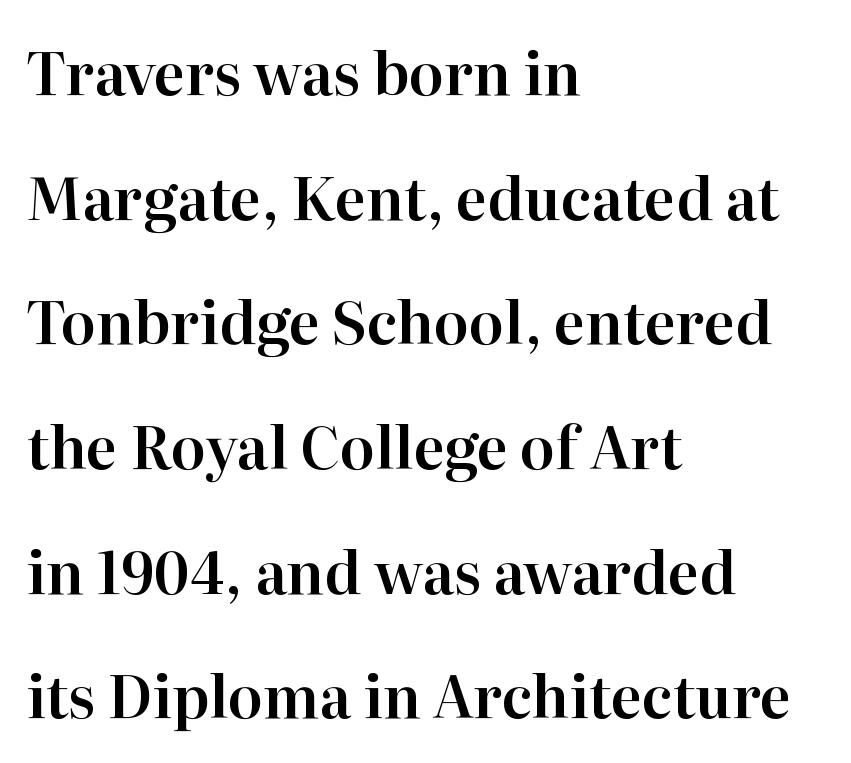
{"serif": "yes", "italic": "no", "width": "normal", "stroke_contrast": "high", "x_height": "medium", "monospaced": "no", "underline": "no", "align": "left", "line_spacing": "loose", "line_spacing_ratio": 2.15, "letter_spacing": "normal", "letter_spacing_em": 0.0, "glyph_px": 58}
